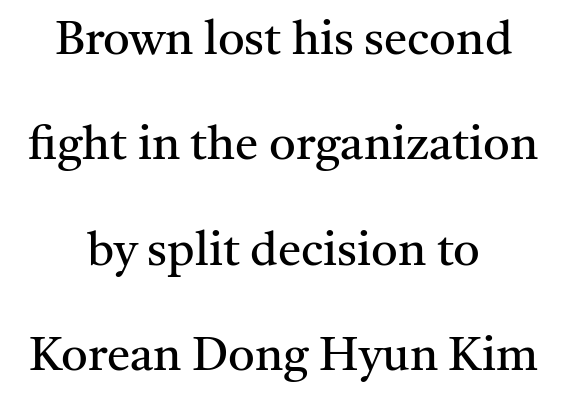
{"serif": "yes", "italic": "no", "bold": "no", "weight": "regular", "width": "normal", "stroke_contrast": "medium", "x_height": "medium", "monospaced": "no", "underline": "no", "align": "center", "line_spacing": "loose", "line_spacing_ratio": 2.24, "letter_spacing": "normal", "letter_spacing_em": 0.0, "glyph_px": 47}
